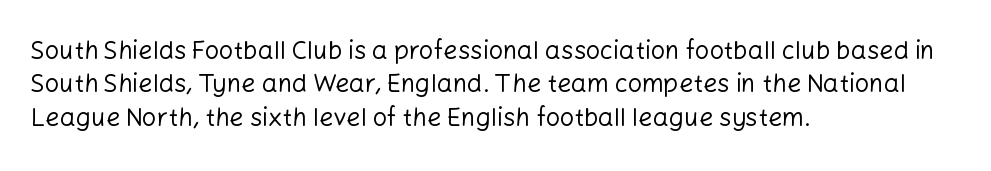
{"italic": "no", "bold": "no", "underline": "no", "align": "left", "line_spacing": "normal", "line_spacing_ratio": 1.34, "letter_spacing": "normal", "letter_spacing_em": 0.0, "glyph_px": 25}
